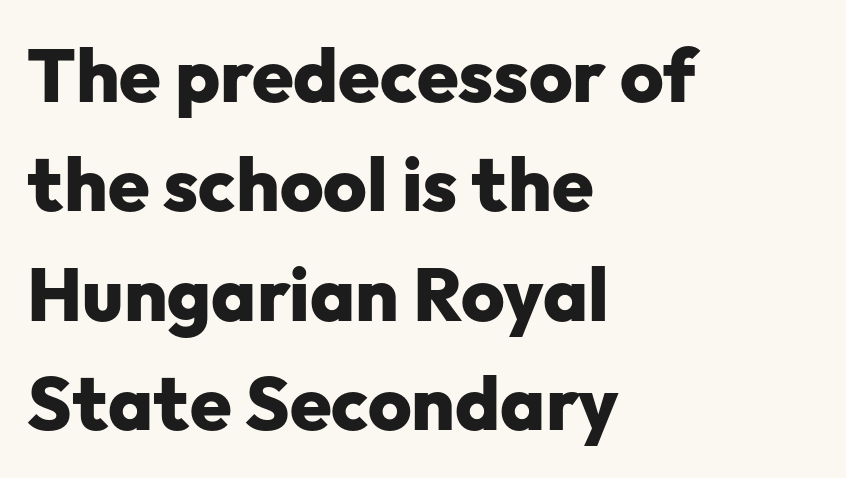
Tall strokes in this sample are plumb rather than angled. Do the characters align in a grid? No, the font is proportional. Every letter is thick-stroked: bold, no question. Casual observation: everything's shoved over to the left.
